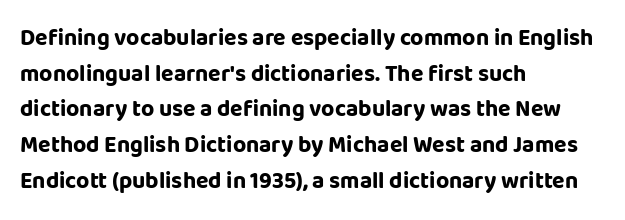
Q: Is the text bold? A: Yes.
Q: Is the text italic (slanted)? A: No, it is upright.
Q: Is the text underlined? A: No.
Q: How is the paragraph aligned? A: Left-aligned.
Q: Is the spacing between letters normal or unusually wide? A: Normal.
Q: Is the spacing between lines tight, normal or loose? A: Normal.
